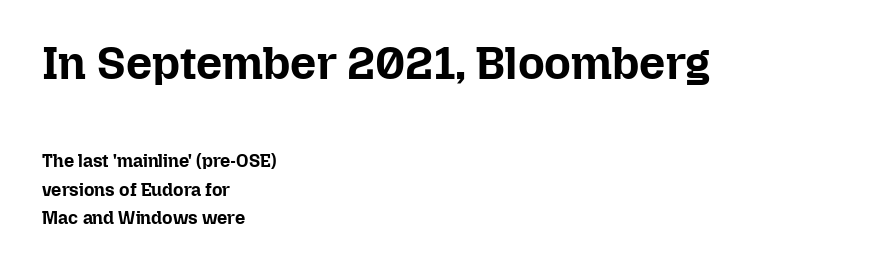
{"italic": "no", "bold": "yes", "weight": "bold", "width": "normal", "stroke_contrast": "low", "x_height": "medium", "monospaced": "no", "underline": "no", "align": "left", "line_spacing": "normal", "line_spacing_ratio": 1.59, "letter_spacing": "normal", "letter_spacing_em": 0.0, "larger_block": "first", "size_ratio": 2.56, "glyph_px": 46}
